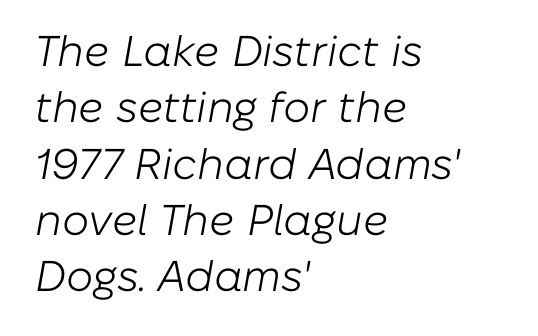
The passage shown is not bold in any degree. The face used here is proportionally spaced, like ordinary book or web type. Baseline-to-baseline distance is the conventional proportion of letter height. In terms of letterspacing, this is plain default setting. If you drew a ruler down the left edge, every line would touch it.
